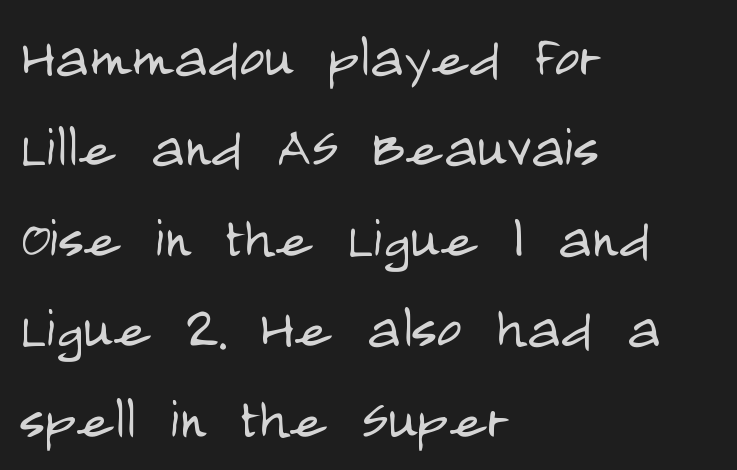
{"serif": "no", "italic": "no", "bold": "no", "weight": "light", "width": "condensed", "stroke_contrast": "low", "x_height": "large", "monospaced": "no", "underline": "no", "align": "left", "line_spacing": "normal", "line_spacing_ratio": 1.31, "letter_spacing": "normal", "letter_spacing_em": 0.0, "glyph_px": 69}
